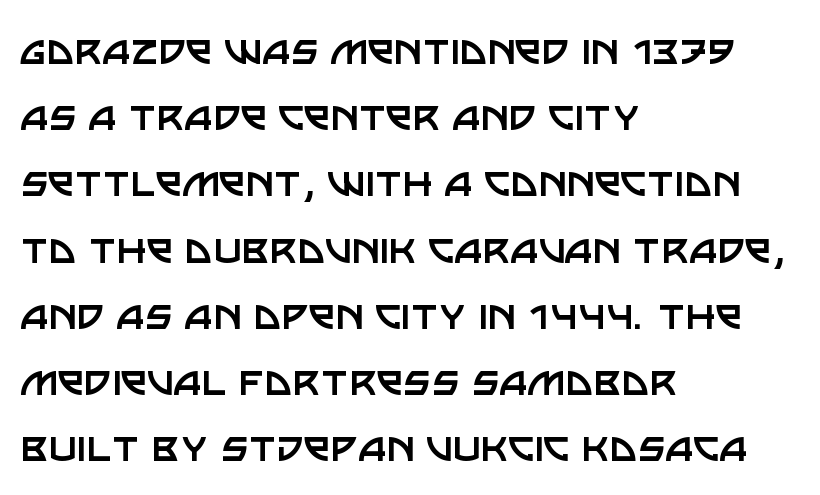
The image shows 48 px regular-weight sans-serif type, upright; set left-aligned, normal line spacing (1.38x), normal letter spacing, not underlined; low stroke contrast and a large x-height.
